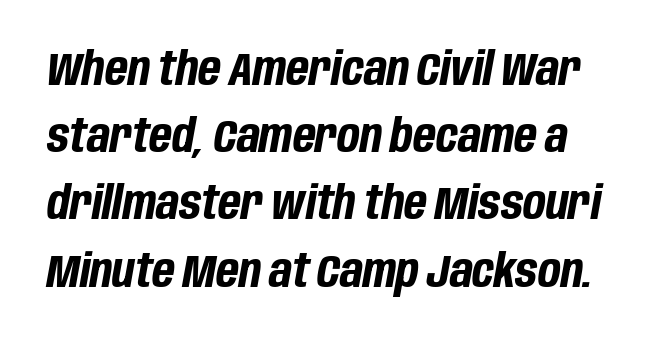
Q: Is the text bold? A: Yes.
Q: Is the text italic (slanted)? A: Yes, it leans right by about 10 degrees.
Q: Is the text underlined? A: No.
Q: Is the spacing between letters normal or unusually wide? A: Normal.
Q: Is the spacing between lines tight, normal or loose? A: Normal.
Q: Width (condensed, normal, or wide)? A: Condensed.
Q: Stroke contrast? A: Low.
Q: x-height? A: Large.
Q: Monospaced? A: No.
